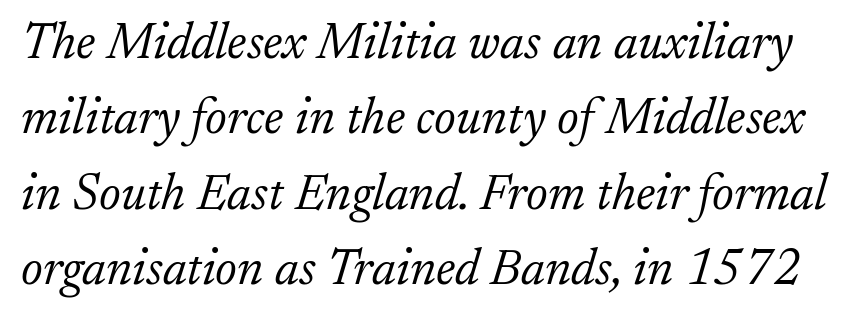
The image shows 50 px light serif type, italic (leaning right); set normal line spacing (1.51x), normal letter spacing, not underlined; low stroke contrast and a small x-height.
